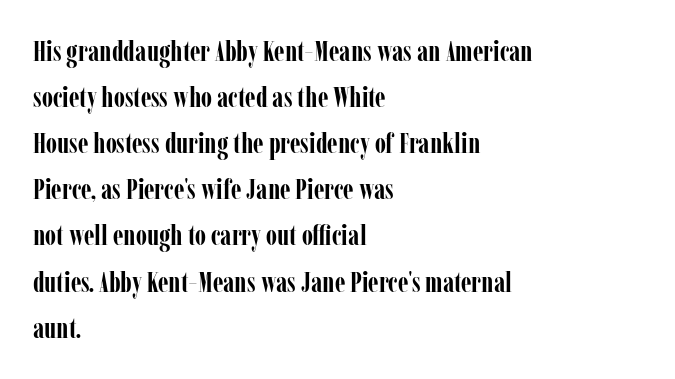
The image shows 29 px semibold, condensed serif type, upright; set left-aligned, normal line spacing (1.59x), normal letter spacing, not underlined; low stroke contrast and a medium x-height.
